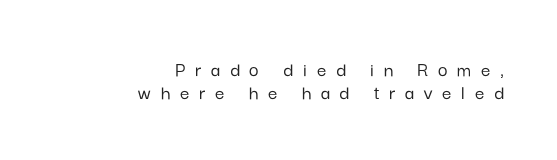
If you measured baseline to baseline, you'd find a short distance. The baseline area is clear. Does extra space separate the letters? Yes, quite a lot of it. A student would call this right alignment; a typographer would say flush right, rag left. Does the lettering tilt? It doesn't — this is upright.
